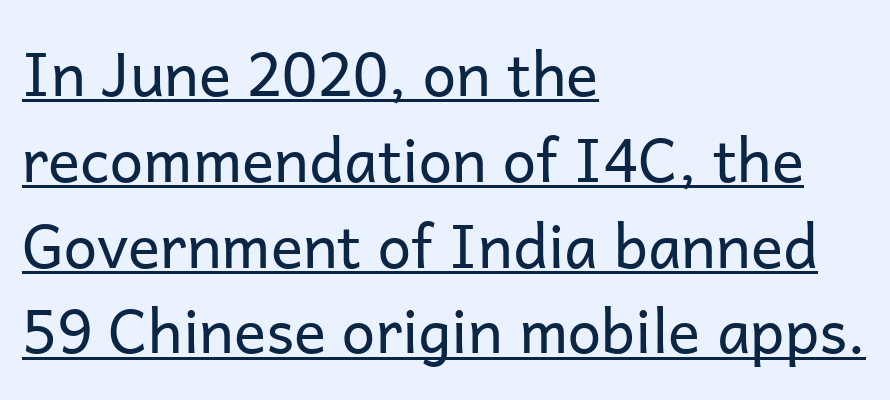
Serifs: no, the terminals of the letterforms are clean. This is underlined copy, the kind a proofreader might mark for attention. If you drew a line through each stem, it would be perfectly vertical. Characters follow at the spacing the type designer built in. The passage is arranged the way most books set body copy — flush left. Summary of weight: not heavy and not bold.
